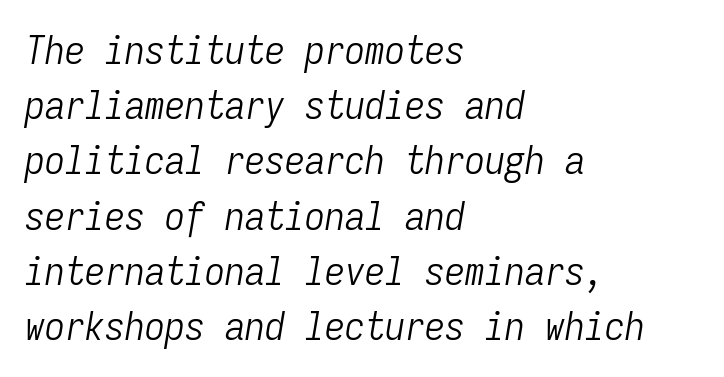
The image shows 40 px light, condensed type, italic (leaning right), monospaced; set left-aligned, normal line spacing (1.38x), normal letter spacing, not underlined; low stroke contrast and a medium x-height.
